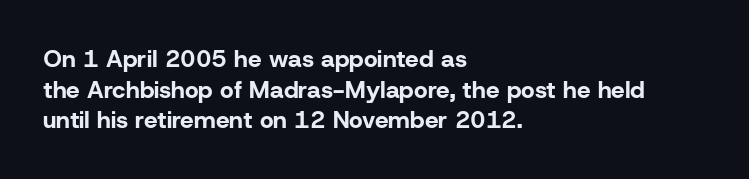
{"italic": "no", "bold": "yes", "underline": "no", "align": "left", "line_spacing": "normal", "line_spacing_ratio": 1.28, "letter_spacing": "normal", "letter_spacing_em": 0.0, "glyph_px": 24}
